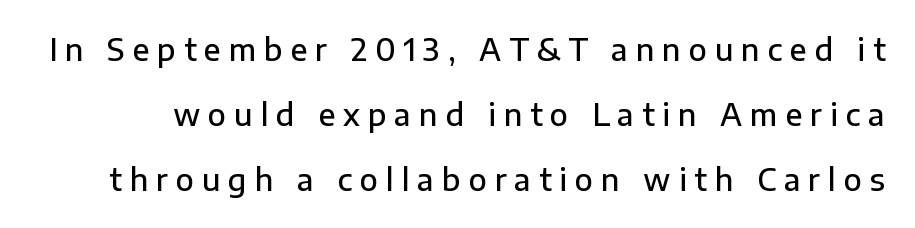
The image shows 30 px semibold sans-serif type, upright; set loose line spacing (2.16x), unusually wide letter spacing (+0.26 em), not underlined; low stroke contrast and a medium x-height.
